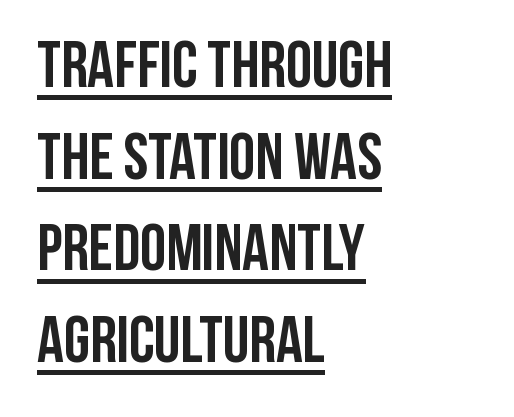
{"serif": "no", "italic": "no", "bold": "yes", "weight": "semibold", "width": "condensed", "stroke_contrast": "low", "x_height": "large", "monospaced": "no", "underline": "yes", "align": "left", "line_spacing": "normal", "line_spacing_ratio": 1.39, "letter_spacing": "normal", "letter_spacing_em": 0.0, "glyph_px": 66}
